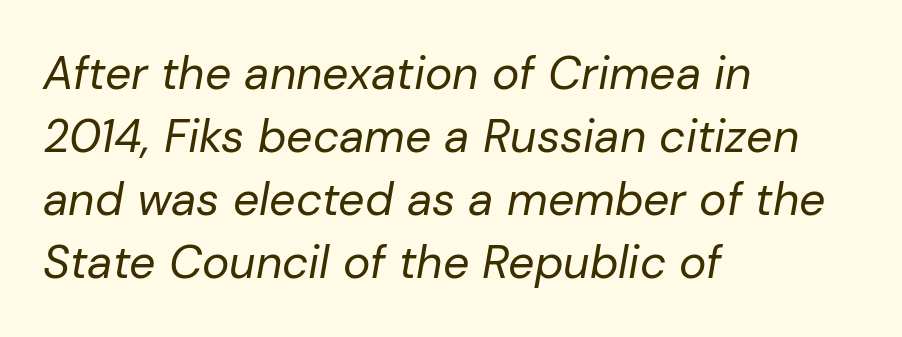
{"italic": "yes", "lean": "right", "slant_degrees": 10, "bold": "no", "weight": "regular", "width": "normal", "stroke_contrast": "low", "x_height": "medium", "monospaced": "no", "underline": "no", "align": "left", "line_spacing": "normal", "line_spacing_ratio": 1.37, "letter_spacing": "normal", "letter_spacing_em": 0.0, "glyph_px": 46}
